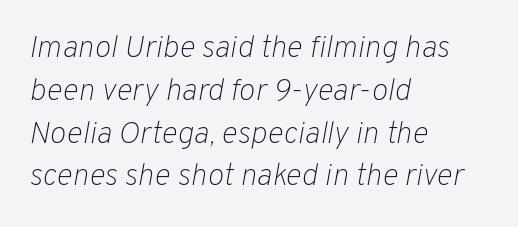
The image shows 31 px light type, italic (leaning right); set left-aligned, normal line spacing (1.38x), normal letter spacing, not underlined; low stroke contrast and a medium x-height.
